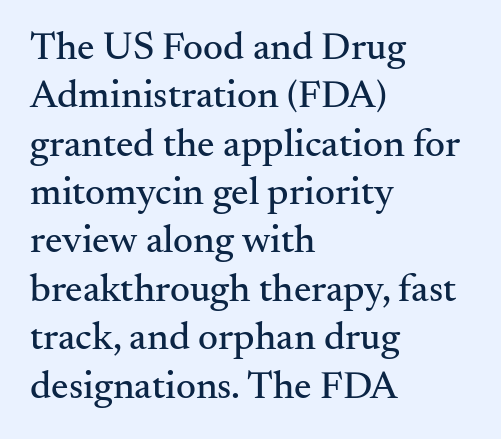
{"serif": "yes", "italic": "no", "width": "normal", "stroke_contrast": "medium", "x_height": "small", "monospaced": "no", "underline": "no", "align": "left", "line_spacing_ratio": 1.24, "letter_spacing": "normal", "letter_spacing_em": 0.0, "glyph_px": 39}
